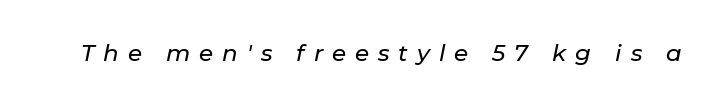
Q: Is the text italic (slanted)? A: Yes, it leans right by about 11 degrees.
Q: Is the text underlined? A: No.
Q: Is the spacing between letters normal or unusually wide? A: Unusually wide.
